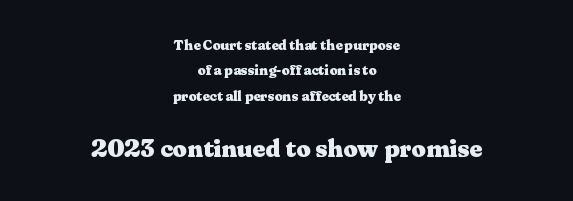
{"italic": "no", "bold": "yes", "underline": "no", "align": "center", "line_spacing_ratio": 1.81, "letter_spacing": "normal", "letter_spacing_em": 0.0, "larger_block": "second", "size_ratio": 1.79, "glyph_px": 25}
